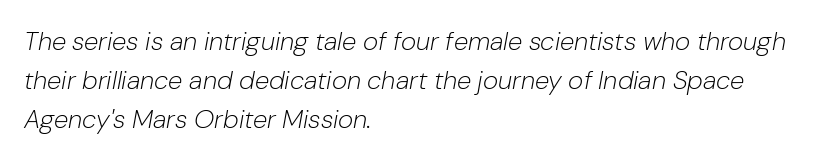
{"italic": "yes", "lean": "right", "slant_degrees": 10, "bold": "no", "underline": "no", "align": "left", "line_spacing": "normal", "line_spacing_ratio": 1.5, "letter_spacing": "normal", "letter_spacing_em": 0.0, "glyph_px": 26}
